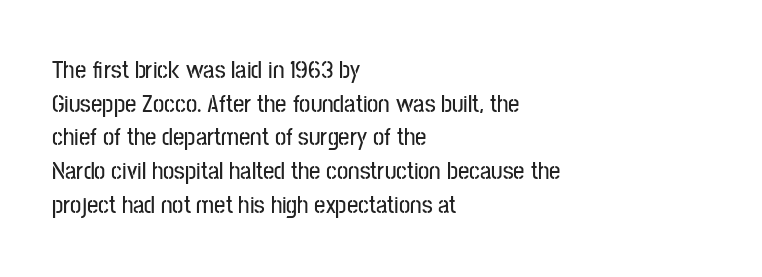
The image shows 25 px text type, upright; set left-aligned, normal line spacing (1.35x), normal letter spacing, not underlined.
